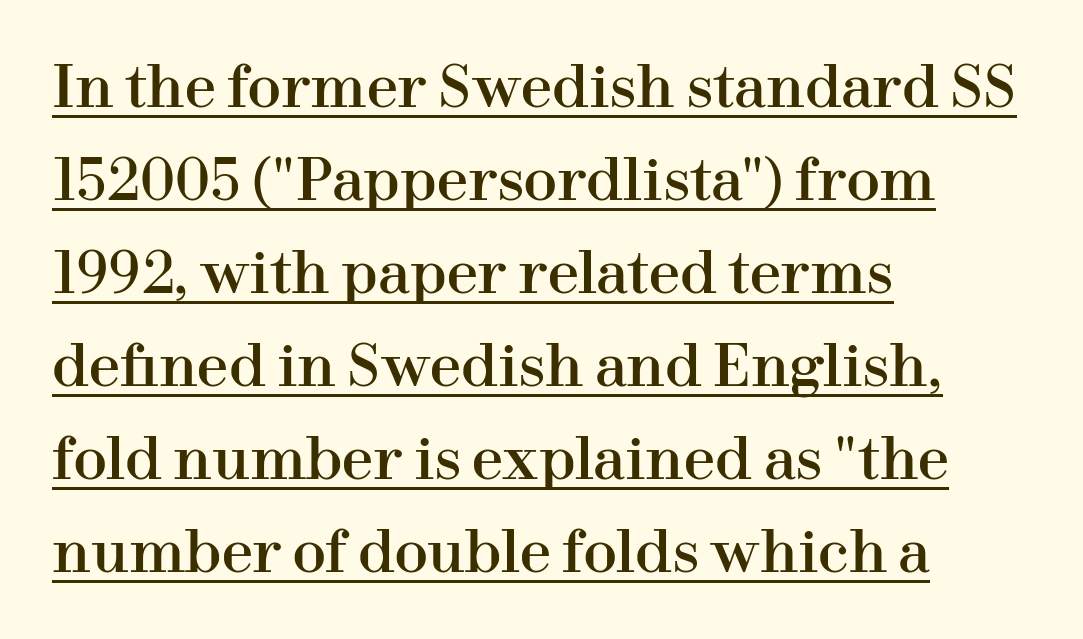
Q: Is the text italic (slanted)? A: No, it is upright.
Q: Is the typeface a serif or a sans-serif typeface? A: Serif.
Q: Is the text underlined? A: Yes.
Q: How is the paragraph aligned? A: Left-aligned.
Q: Is the spacing between letters normal or unusually wide? A: Normal.
Q: Is the spacing between lines tight, normal or loose? A: Normal.
Q: Width (condensed, normal, or wide)? A: Normal.
Q: Stroke contrast? A: High.
Q: x-height? A: Medium.
Q: Monospaced? A: No.
